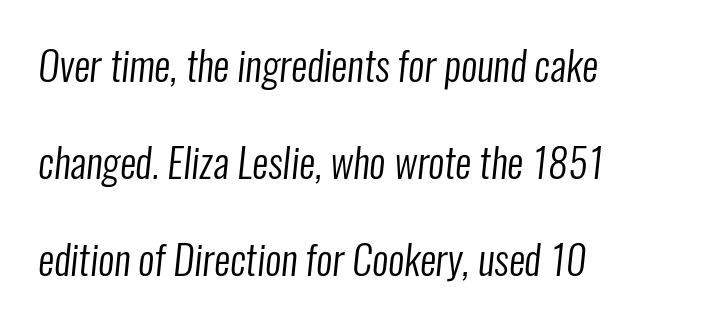
The font family rendered here belongs to the sans-serif group. Character widths vary here, with narrow letters taking less room than wide ones. Where is the straight margin? On the left. Only glyphs here, with clear space below each row. Spacing between characters is what you'd get straight out of the box. If you measured baseline to baseline, you'd find a long distance.
